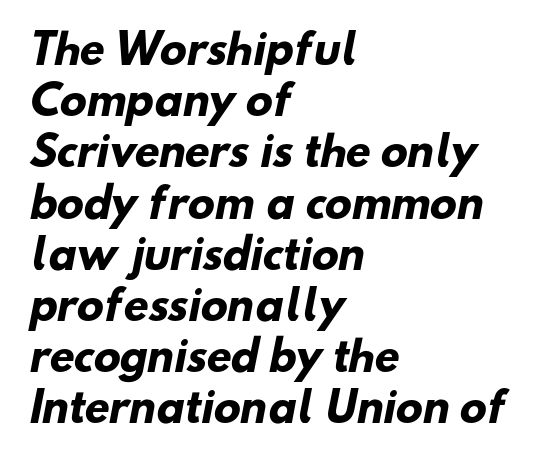
{"serif": "no", "bold": "yes", "weight": "heavy", "width": "normal", "stroke_contrast": "low", "x_height": "small", "monospaced": "no", "underline": "no", "align": "left", "line_spacing": "normal", "line_spacing_ratio": 1.28, "letter_spacing": "normal", "letter_spacing_em": 0.0, "glyph_px": 40}
